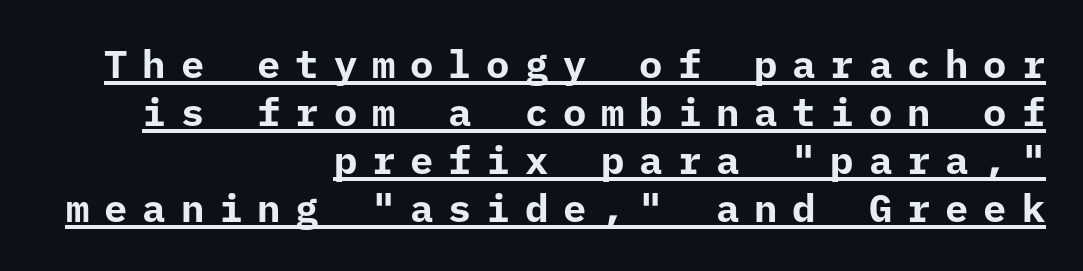
Look at the stroke-to-counter ratio: heavy, a bold. Here the designer chose a console-style face with uniform glyph widths. Posture: straight, roman, zero tilt. The letters carry no serifs — their stems end cleanly without finishing strokes. Which margin do the lines hug? The right one — the left edge is uneven. Short note: letters widely spaced.
